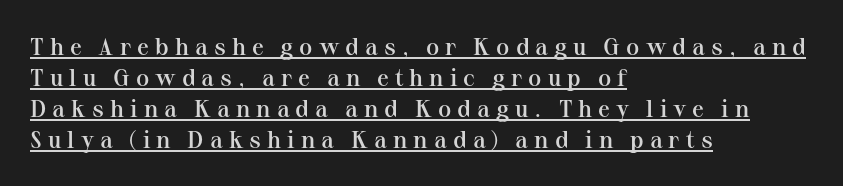
Q: Is the text bold? A: Semi-bold.
Q: Is the text italic (slanted)? A: No, it is upright.
Q: Is the text underlined? A: Yes.
Q: How is the paragraph aligned? A: Left-aligned.
Q: Is the spacing between letters normal or unusually wide? A: Unusually wide.
Q: Is the spacing between lines tight, normal or loose? A: Normal.
